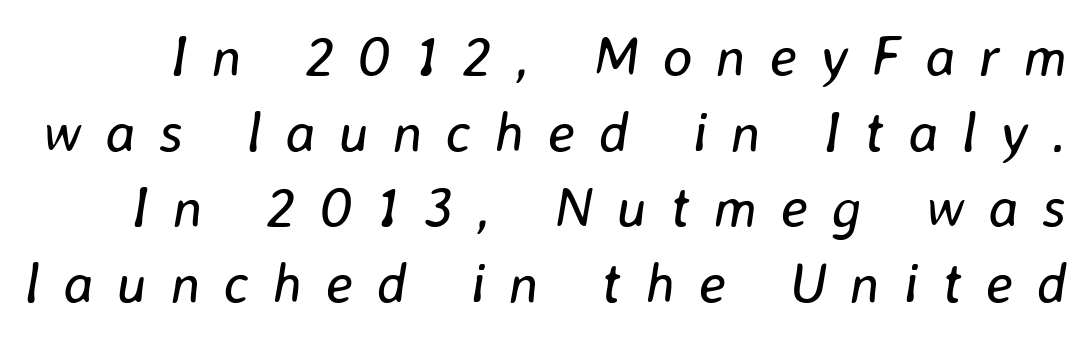
The image shows 56 px regular-weight type, italic (leaning right); set normal line spacing (1.35x), unusually wide letter spacing (+0.42 em), not underlined; low stroke contrast and a medium x-height.
